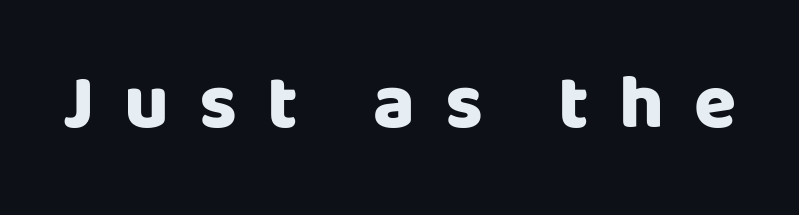
The image shows 77 px heavy sans-serif type, upright; set unusually wide letter spacing (+0.39 em), not underlined; low stroke contrast and a large x-height.
